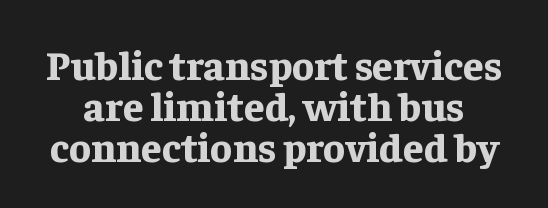
These lines are rendered in a variable-pitch font. Nobody drew a line under any word here. Upright lettering throughout. Stroke terminals: seriffed. Thick stems and heavy bowls — unmistakably bold.
